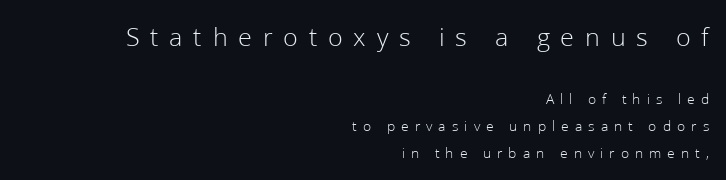
The image shows 27 px text type, upright; set right-aligned, line spacing 1.79x, unusually wide letter spacing (+0.4 em), not underlined; the first (top) block is 1.8x larger.
